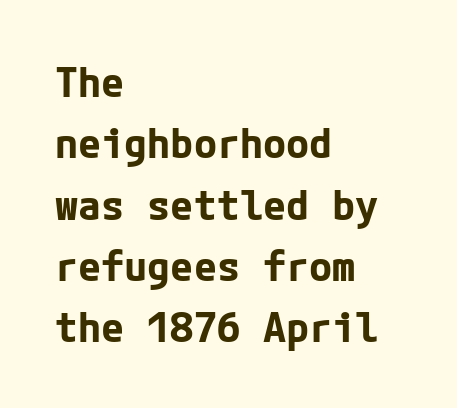
{"serif": "no", "italic": "no", "bold": "yes", "weight": "bold", "width": "normal", "stroke_contrast": "low", "x_height": "medium", "underline": "no", "align": "left", "line_spacing": "normal", "line_spacing_ratio": 1.46, "letter_spacing": "normal", "letter_spacing_em": 0.0, "glyph_px": 42}
